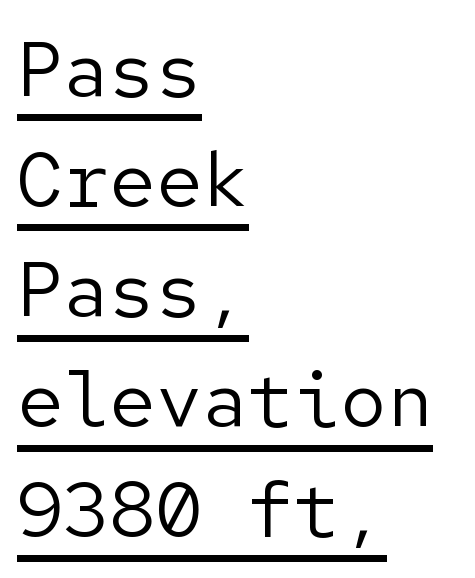
{"serif": "no", "italic": "no", "bold": "no", "weight": "regular", "width": "normal", "stroke_contrast": "low", "x_height": "medium", "underline": "yes", "align": "left", "line_spacing": "normal", "line_spacing_ratio": 1.43, "letter_spacing": "normal", "letter_spacing_em": 0.0, "glyph_px": 77}
